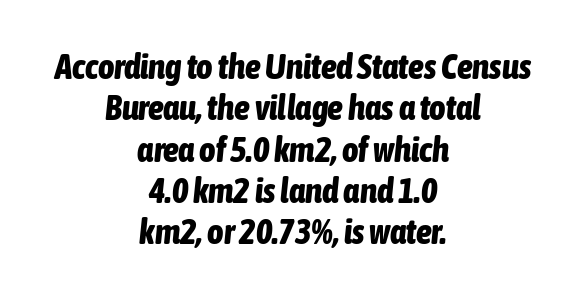
Q: Is the text bold? A: Yes.
Q: Is the text italic (slanted)? A: Yes, it leans right by about 6 degrees.
Q: Is the text underlined? A: No.
Q: How is the paragraph aligned? A: Centered.
Q: Is the spacing between letters normal or unusually wide? A: Normal.
Q: Width (condensed, normal, or wide)? A: Condensed.
Q: Stroke contrast? A: Low.
Q: x-height? A: Medium.
Q: Monospaced? A: No.
